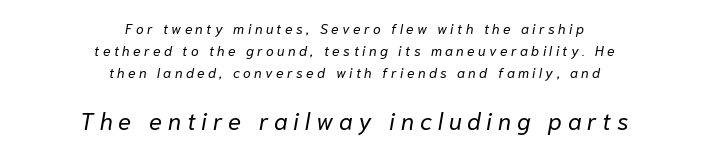
{"italic": "yes", "lean": "right", "slant_degrees": 10, "bold": "no", "underline": "no", "align": "center", "line_spacing": "normal", "line_spacing_ratio": 1.56, "letter_spacing": "wide", "letter_spacing_em": 0.24, "larger_block": "second", "size_ratio": 1.71, "glyph_px": 24}
